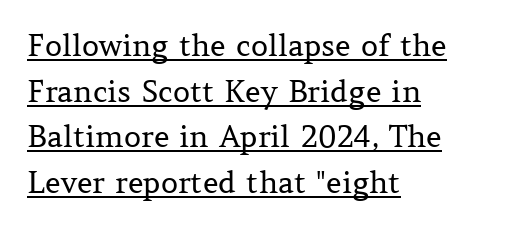
The image shows 30 px regular-weight serif type, upright; set left-aligned, normal line spacing (1.52x), normal letter spacing, underlined; medium stroke contrast and a medium x-height.
